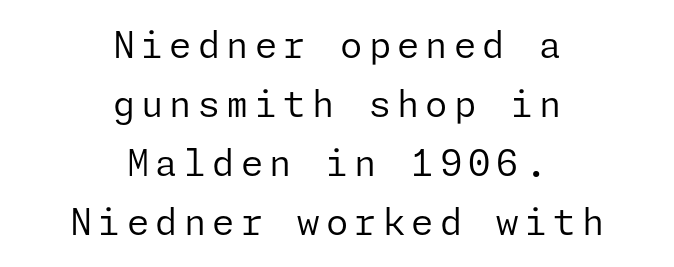
{"serif": "no", "italic": "no", "bold": "no", "weight": "regular", "width": "normal", "stroke_contrast": "low", "x_height": "medium", "underline": "no", "align": "center", "line_spacing": "normal", "line_spacing_ratio": 1.64, "glyph_px": 36}
